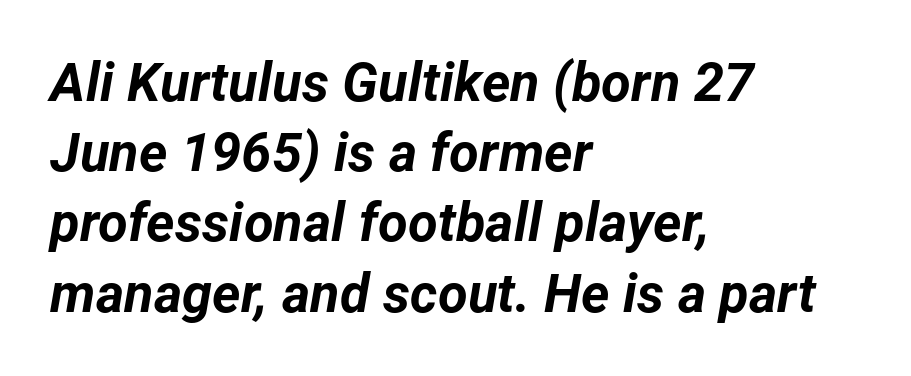
{"italic": "yes", "lean": "right", "slant_degrees": 12, "bold": "yes", "weight": "bold", "width": "normal", "stroke_contrast": "low", "x_height": "medium", "monospaced": "no", "underline": "no", "align": "left", "line_spacing": "normal", "line_spacing_ratio": 1.3, "letter_spacing": "normal", "letter_spacing_em": 0.0, "glyph_px": 54}
